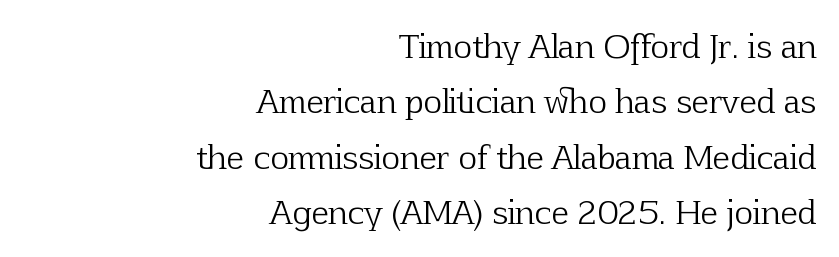
{"serif": "yes", "italic": "no", "bold": "no", "weight": "light", "width": "normal", "stroke_contrast": "low", "x_height": "medium", "monospaced": "no", "underline": "no", "align": "right", "line_spacing_ratio": 1.73, "letter_spacing": "normal", "letter_spacing_em": 0.0, "glyph_px": 32}
